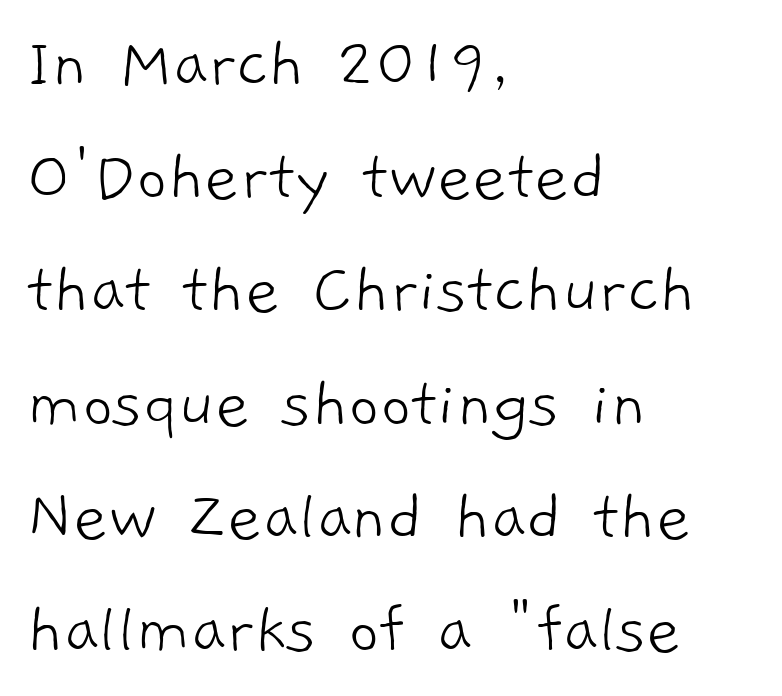
Q: Is the text bold? A: No.
Q: Is the typeface a serif or a sans-serif typeface? A: Sans-serif.
Q: Is the text underlined? A: No.
Q: How is the paragraph aligned? A: Left-aligned.
Q: Is the spacing between letters normal or unusually wide? A: Normal.
Q: Is the spacing between lines tight, normal or loose? A: Normal.
Q: Width (condensed, normal, or wide)? A: Normal.
Q: Stroke contrast? A: Low.
Q: x-height? A: Medium.
Q: Monospaced? A: No.
